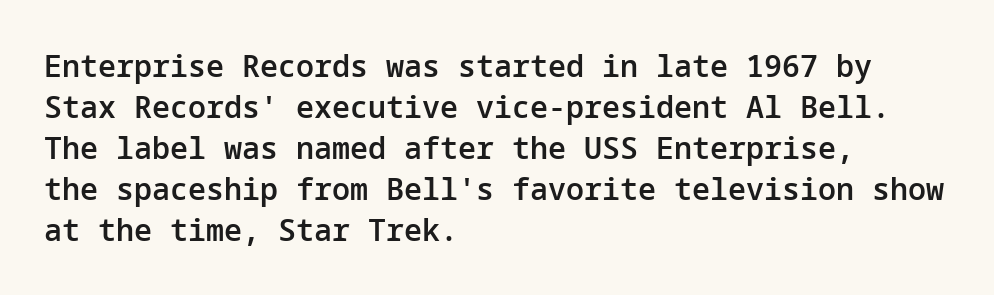
Q: Is the text bold? A: Semi-bold.
Q: Is the text italic (slanted)? A: No, it is upright.
Q: Is the typeface a serif or a sans-serif typeface? A: Sans-serif.
Q: Is the text underlined? A: No.
Q: How is the paragraph aligned? A: Left-aligned.
Q: Is the spacing between letters normal or unusually wide? A: Normal.
Q: Is the spacing between lines tight, normal or loose? A: Normal.
Q: Width (condensed, normal, or wide)? A: Normal.
Q: Stroke contrast? A: Low.
Q: x-height? A: Medium.
